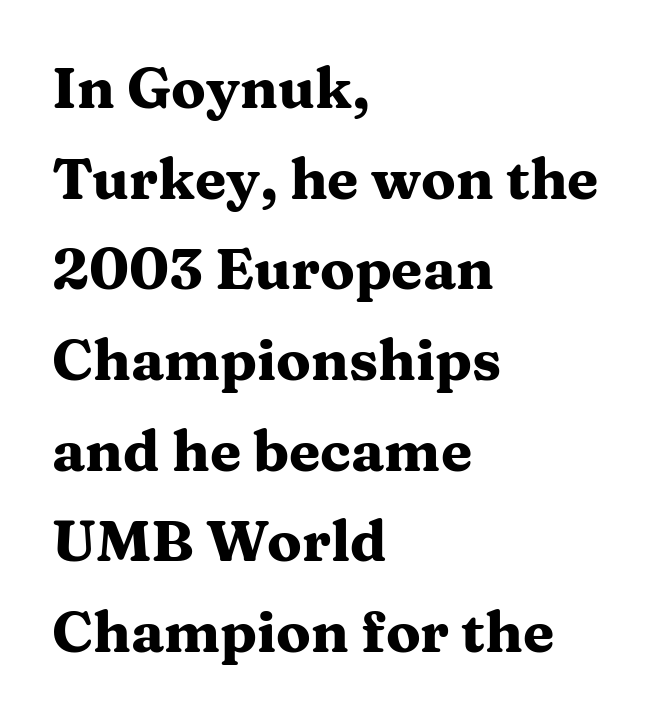
Bold? Absolutely — the strokes are thick and heavy. Caption: standard tracking, unaltered. The rendering anchors every line to the left-hand side. Unlike a clean sans, this face finishes its strokes with serifs. Summary of vertical rhythm: regular, with standard interline spacing.
